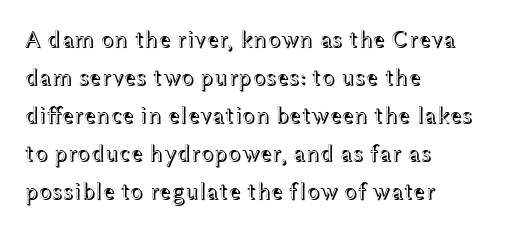
The specimen omits any rule beneath the text block's lines. Alignment: flush left. Italic? Not at all — the glyphs are vertical. The lines sit at an ordinary, default distance from one another. You could call the tracking neutral — neither tight nor loose.
